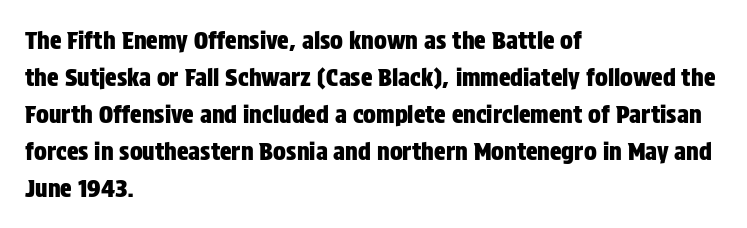
{"italic": "no", "underline": "no", "align": "left", "line_spacing": "normal", "line_spacing_ratio": 1.54, "letter_spacing": "normal", "letter_spacing_em": 0.0, "glyph_px": 24}
